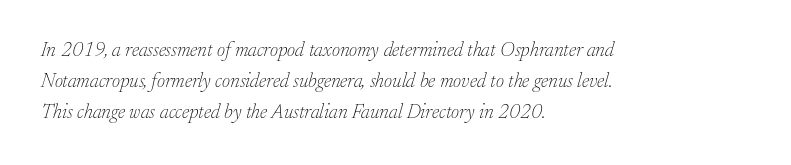
Quick note: underline off. The vertical gap from one line to the next is medium. The face used here has a pronounced slope to its letters. The passage shown has conventional tracking throughout. A student would call this left alignment; a typographer would say flush left, rag right. On a weight scale, this lands at 450 or below.
